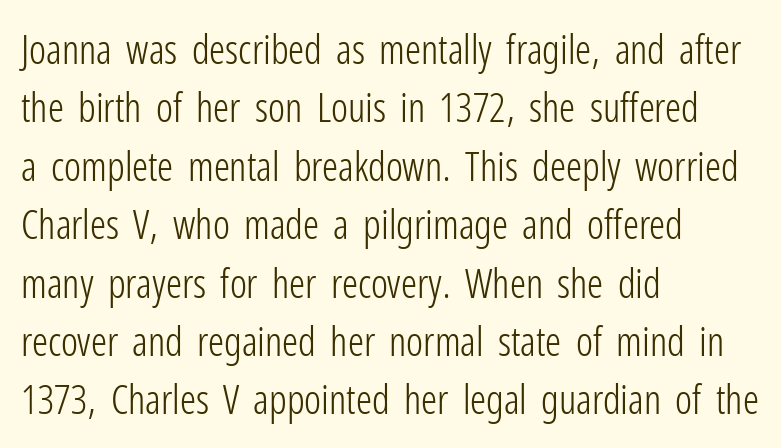
A classic flush-left, rag-right setting is used for this passage. Underline: absent. These lines are rendered in a variable-pitch font. Are there feet on the stems? There aren't — it's a sans.
